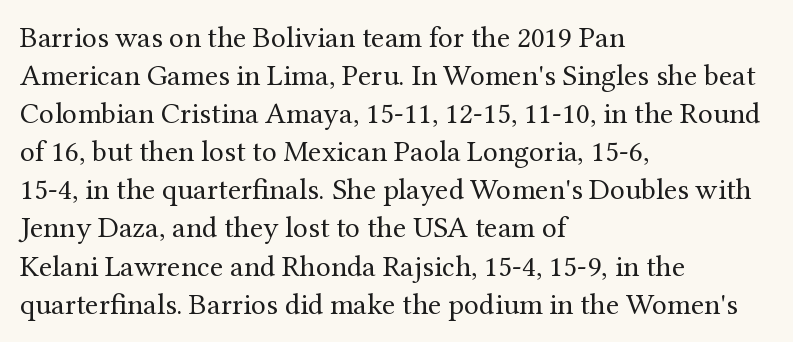
The face used here is seriffed, in the tradition of book romans. A classic flush-left, rag-right setting is used for this passage. Regular leading. Words float on clear page, feet unadorned.
